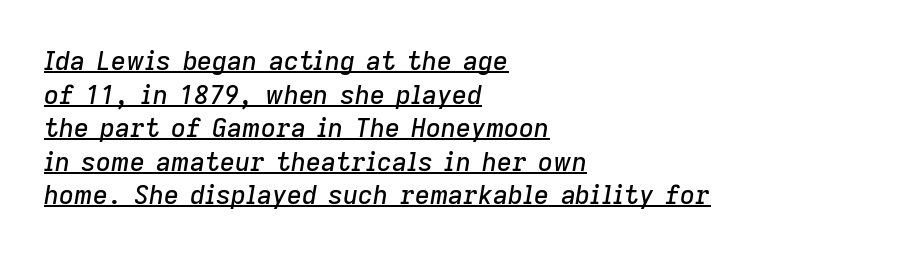
Q: Is the text italic (slanted)? A: Yes, it leans right by about 9 degrees.
Q: Is the text underlined? A: Yes.
Q: How is the paragraph aligned? A: Left-aligned.
Q: Is the spacing between letters normal or unusually wide? A: Normal.
Q: Is the spacing between lines tight, normal or loose? A: Normal.
